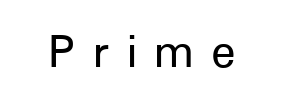
{"serif": "no", "italic": "no", "width": "normal", "stroke_contrast": "low", "x_height": "medium", "monospaced": "no", "underline": "no", "align": "center", "letter_spacing": "wide", "letter_spacing_em": 0.34, "glyph_px": 51}
